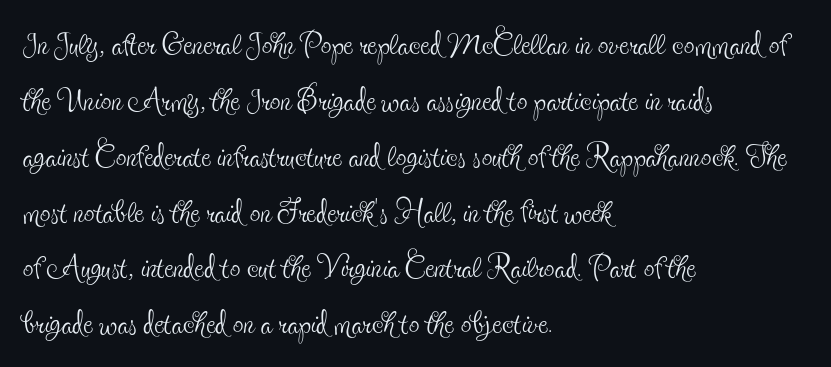
Q: Is the text bold? A: No.
Q: Is the typeface a serif or a sans-serif typeface? A: Serif.
Q: Is the text underlined? A: No.
Q: How is the paragraph aligned? A: Left-aligned.
Q: Is the spacing between letters normal or unusually wide? A: Normal.
Q: Is the spacing between lines tight, normal or loose? A: Normal.
Q: Width (condensed, normal, or wide)? A: Condensed.
Q: x-height? A: Small.
Q: Monospaced? A: No.
